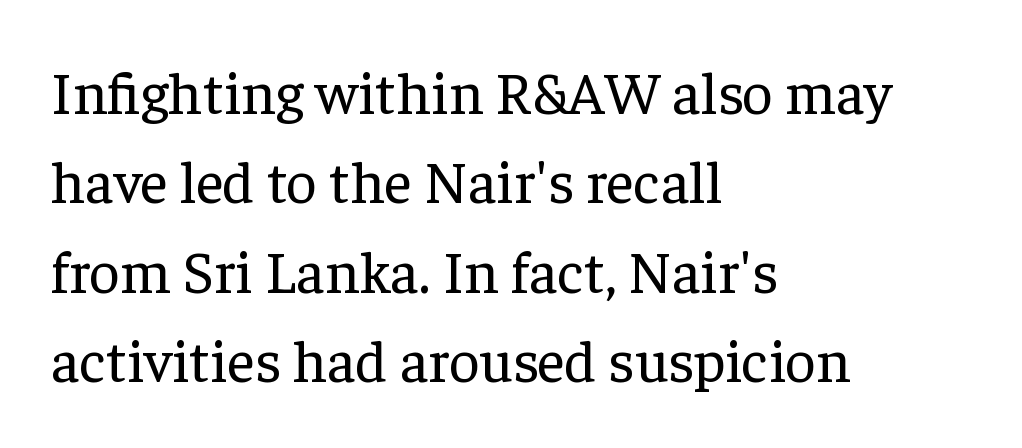
{"serif": "yes", "italic": "no", "bold": "no", "weight": "regular", "width": "normal", "stroke_contrast": "low", "x_height": "medium", "monospaced": "no", "underline": "no", "align": "left", "line_spacing": "normal", "line_spacing_ratio": 1.49, "letter_spacing": "normal", "letter_spacing_em": 0.0, "glyph_px": 60}
